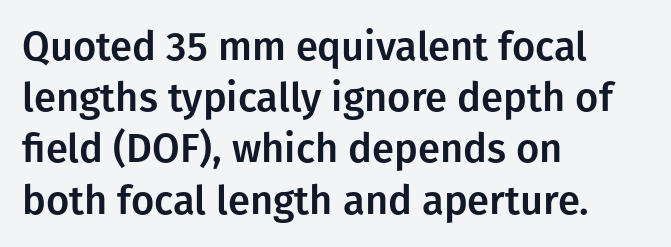
The image shows 40 px sans-serif type, upright; set left-aligned, normal line spacing (1.28x), normal letter spacing, not underlined; low stroke contrast and a medium x-height.
